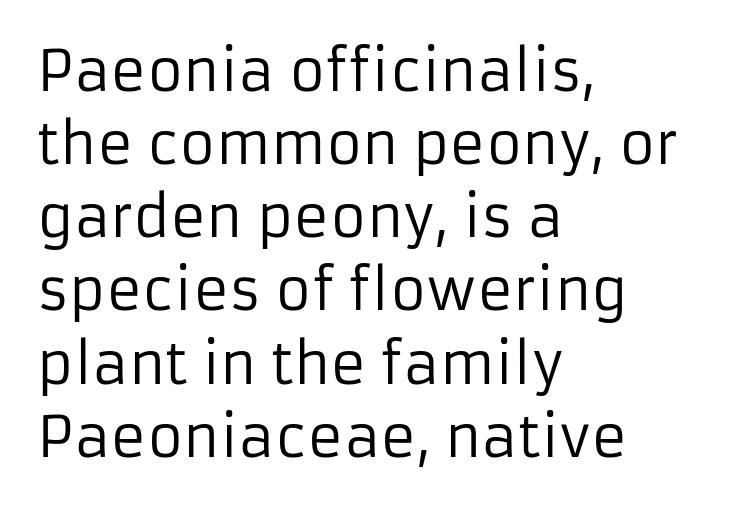
Line beginnings align vertically; line endings do not. The letters stand upright; this is a roman face. Regarding serifs, this sample does without them. The gap between lines stays unmarked. Each word holds together tightly as a unit, with standard inter-letter gaps.
